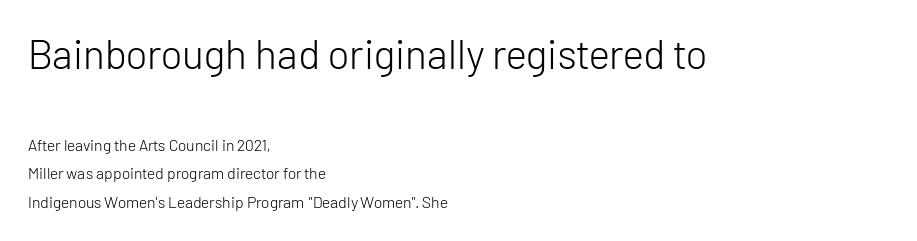
{"serif": "no", "italic": "no", "bold": "no", "weight": "light", "width": "normal", "stroke_contrast": "low", "x_height": "medium", "monospaced": "no", "underline": "no", "align": "left", "line_spacing_ratio": 1.8, "letter_spacing": "normal", "letter_spacing_em": 0.0, "larger_block": "first", "size_ratio": 2.56, "glyph_px": 41}
